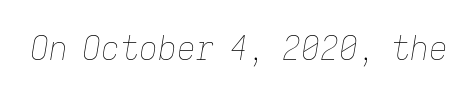
Q: Is the text bold? A: No.
Q: Is the text italic (slanted)? A: Yes, it leans right by about 9 degrees.
Q: Is the text underlined? A: No.
Q: Is the spacing between letters normal or unusually wide? A: Normal.
Q: Width (condensed, normal, or wide)? A: Normal.
Q: Stroke contrast? A: Low.
Q: x-height? A: Medium.
Q: Monospaced? A: No.
